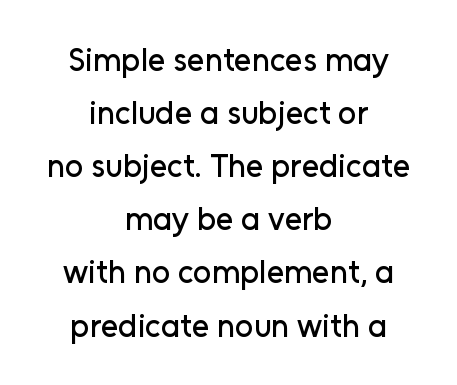
You could not count columns in this text — the font is proportionally spaced. Is the letter spacing exaggerated? No — it looks like the ordinary default. Bare-footed words on every line. Successive baselines arrive at the customary interval. Stroke terminals: plain, sans-serif. It's the straight-up-and-down kind of type.
